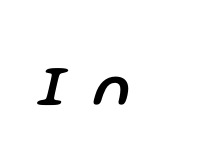
This sample has the flowing, uneven cadence of proportional lettering. Compared with typical body copy, the letter spacing here is much looser. This is oblique type, the kind used for emphasis or titles. Has an underline been added? It has not.
